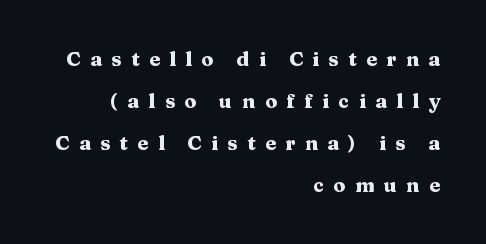
Q: Is the text bold? A: Yes.
Q: Is the text italic (slanted)? A: No, it is upright.
Q: Is the text underlined? A: No.
Q: How is the paragraph aligned? A: Right-aligned.
Q: Is the spacing between letters normal or unusually wide? A: Unusually wide.
Q: Is the spacing between lines tight, normal or loose? A: Loose.
